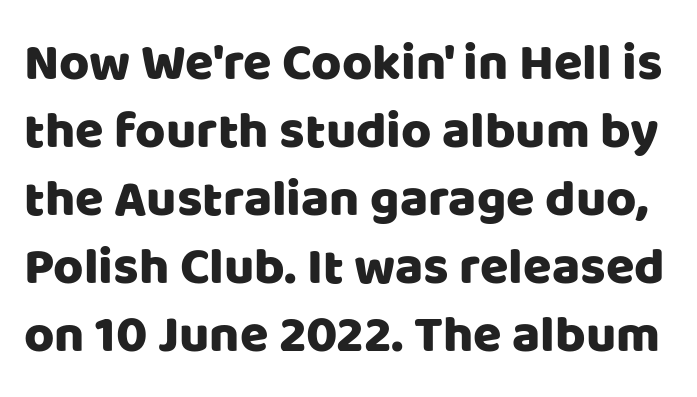
{"serif": "no", "italic": "no", "width": "normal", "stroke_contrast": "low", "x_height": "large", "monospaced": "no", "underline": "no", "line_spacing": "normal", "line_spacing_ratio": 1.31, "letter_spacing": "normal", "letter_spacing_em": 0.0, "glyph_px": 52}
